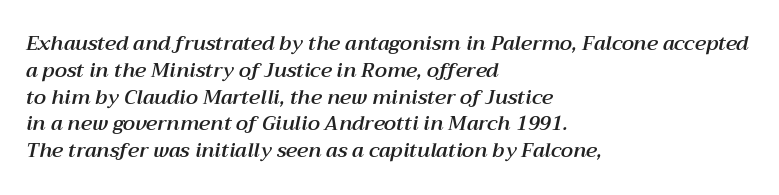
{"italic": "yes", "lean": "right", "slant_degrees": 12, "underline": "no", "align": "left", "line_spacing": "normal", "line_spacing_ratio": 1.34, "letter_spacing": "normal", "letter_spacing_em": 0.0, "glyph_px": 20}
